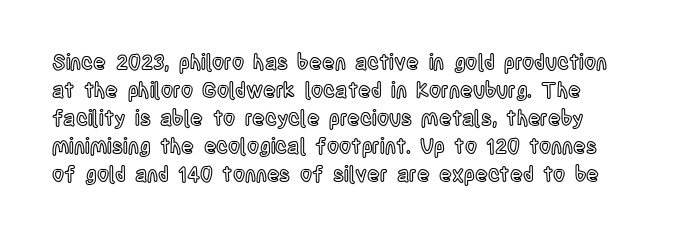
The image shows 21 px text type, upright; set normal line spacing (1.33x), normal letter spacing, not underlined.
